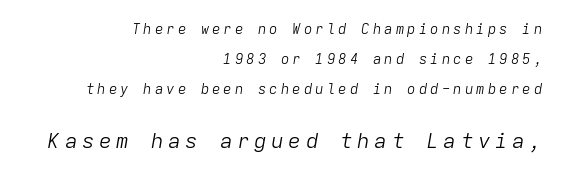
The typesetting does not lean heavy: it is not bold. The paragraph has a hard right edge and a soft left edge. Italic: yes, the glyphs are oblique. The lines are spread far apart with generous leading. Size hierarchy here favors the trailing block over the leading one.
